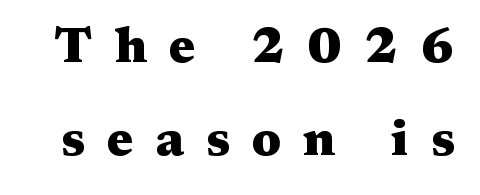
{"serif": "yes", "italic": "no", "bold": "yes", "weight": "heavy", "width": "wide", "stroke_contrast": "medium", "x_height": "medium", "monospaced": "no", "underline": "no", "line_spacing_ratio": 1.87, "letter_spacing": "wide", "letter_spacing_em": 0.44, "glyph_px": 50}
